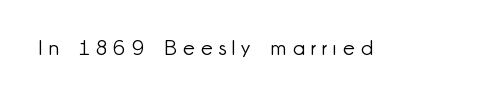
Q: Is the text bold? A: No.
Q: Is the text italic (slanted)? A: No, it is upright.
Q: Is the text underlined? A: No.
Q: Is the spacing between letters normal or unusually wide? A: Unusually wide.
